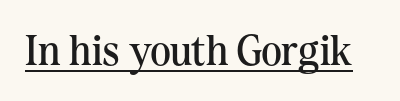
Q: Is the text bold? A: No.
Q: Is the text italic (slanted)? A: No, it is upright.
Q: Is the typeface a serif or a sans-serif typeface? A: Serif.
Q: Is the text underlined? A: Yes.
Q: Is the spacing between letters normal or unusually wide? A: Normal.
Q: Width (condensed, normal, or wide)? A: Normal.
Q: Stroke contrast? A: Medium.
Q: x-height? A: Medium.
Q: Monospaced? A: No.
